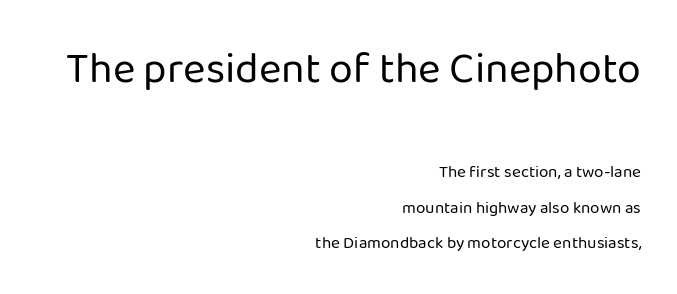
The image shows 43 px regular-weight sans-serif type, upright; set right-aligned, loose line spacing (2.07x), normal letter spacing, not underlined; the first (top) block is 2.53x larger; low stroke contrast and a medium x-height.
